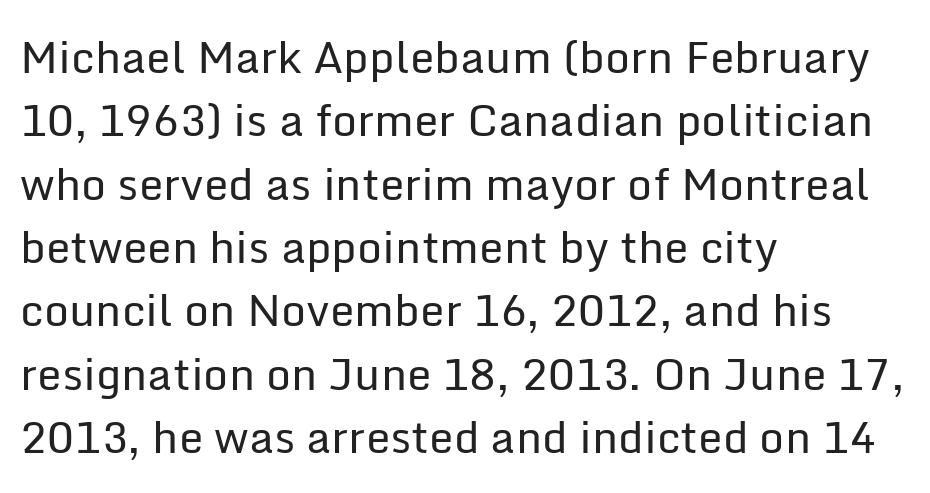
{"serif": "no", "italic": "no", "bold": "no", "weight": "regular", "width": "normal", "stroke_contrast": "low", "x_height": "medium", "monospaced": "no", "underline": "no", "align": "left", "line_spacing": "normal", "line_spacing_ratio": 1.44, "letter_spacing": "normal", "letter_spacing_em": 0.0, "glyph_px": 44}
